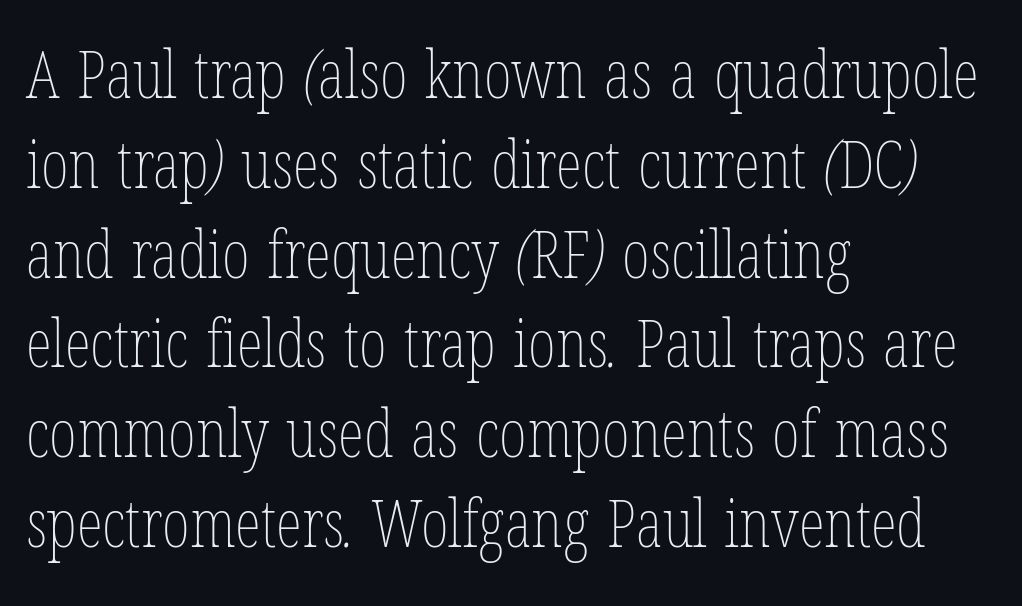
{"bold": "no", "weight": "thin", "width": "condensed", "stroke_contrast": "low", "x_height": "medium", "monospaced": "no", "underline": "no", "align": "left", "line_spacing": "normal", "line_spacing_ratio": 1.34, "letter_spacing": "normal", "letter_spacing_em": 0.0, "glyph_px": 67}
